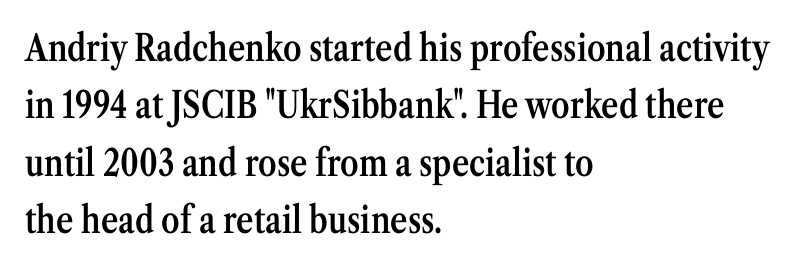
Q: Is the text bold? A: Semi-bold.
Q: Is the text italic (slanted)? A: No, it is upright.
Q: Is the typeface a serif or a sans-serif typeface? A: Serif.
Q: Is the text underlined? A: No.
Q: How is the paragraph aligned? A: Left-aligned.
Q: Is the spacing between letters normal or unusually wide? A: Normal.
Q: Is the spacing between lines tight, normal or loose? A: Normal.
Q: Width (condensed, normal, or wide)? A: Condensed.
Q: Stroke contrast? A: Medium.
Q: x-height? A: Medium.
Q: Monospaced? A: No.
